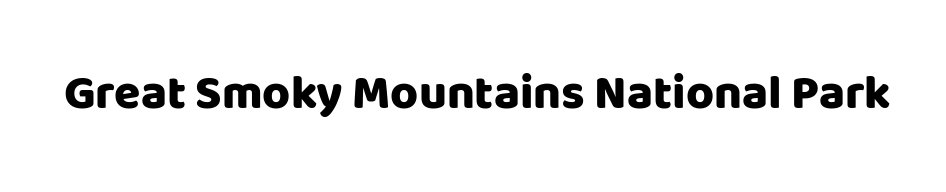
The image shows 48 px heavy sans-serif type, upright; set normal letter spacing, not underlined; low stroke contrast and a large x-height.
